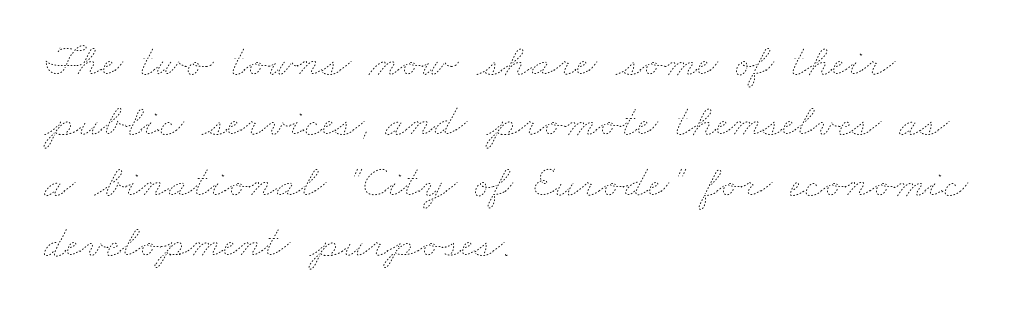
Q: Is the text bold? A: No.
Q: Is the text underlined? A: No.
Q: How is the paragraph aligned? A: Left-aligned.
Q: Is the spacing between letters normal or unusually wide? A: Normal.
Q: Is the spacing between lines tight, normal or loose? A: Normal.
Q: Width (condensed, normal, or wide)? A: Wide.
Q: Stroke contrast? A: Low.
Q: x-height? A: Small.
Q: Monospaced? A: No.
